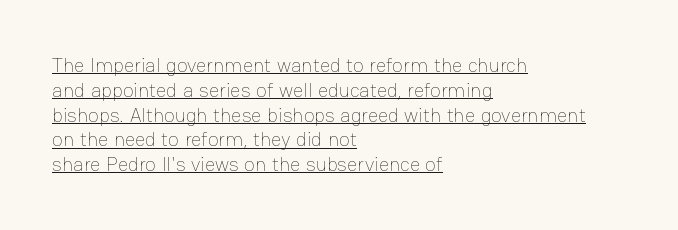
The image shows 20 px text type, upright; set left-aligned, line spacing 1.24x, normal letter spacing, underlined.
